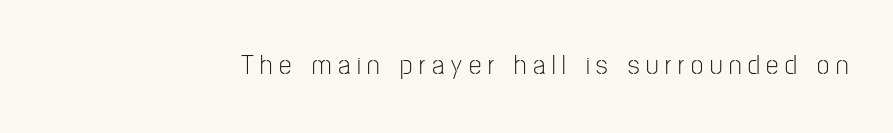
If you drew a line through each stem, it would be perfectly vertical. No feet cap the strokes, marking this as sans-serif type. Rule under the text: the space is simply empty. This is not heavy type; no bold has been used. Loose tracking; the words dissolve into strings of separated letters.
